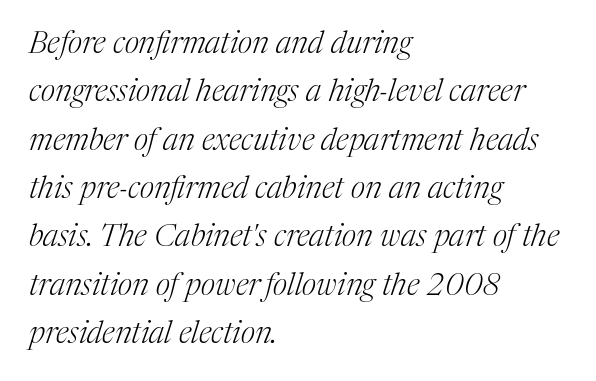
Q: Is the text bold? A: No.
Q: Is the text italic (slanted)? A: Yes, it leans right by about 17 degrees.
Q: Is the typeface a serif or a sans-serif typeface? A: Serif.
Q: Is the text underlined? A: No.
Q: How is the paragraph aligned? A: Left-aligned.
Q: Is the spacing between letters normal or unusually wide? A: Normal.
Q: Is the spacing between lines tight, normal or loose? A: Normal.
Q: Width (condensed, normal, or wide)? A: Normal.
Q: Stroke contrast? A: Medium.
Q: x-height? A: Medium.
Q: Monospaced? A: No.
